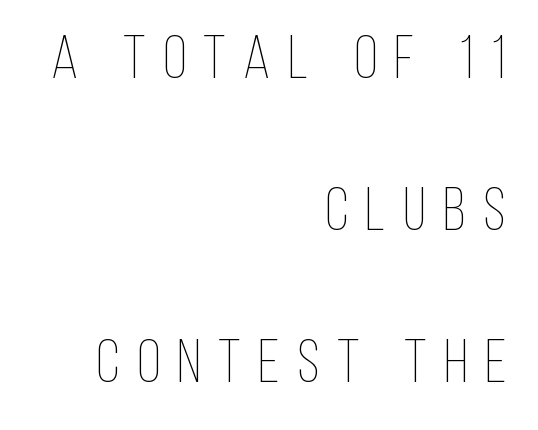
The image shows 61 px thin, condensed type, upright; set right-aligned, loose line spacing (2.49x), unusually wide letter spacing (+0.29 em), not underlined; low stroke contrast and a large x-height.
